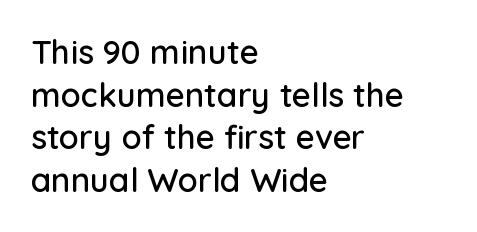
Q: Is the text italic (slanted)? A: No, it is upright.
Q: Is the typeface a serif or a sans-serif typeface? A: Sans-serif.
Q: Is the text underlined? A: No.
Q: How is the paragraph aligned? A: Left-aligned.
Q: Is the spacing between letters normal or unusually wide? A: Normal.
Q: Is the spacing between lines tight, normal or loose? A: Normal.
Q: Width (condensed, normal, or wide)? A: Normal.
Q: Stroke contrast? A: Low.
Q: x-height? A: Medium.
Q: Monospaced? A: No.
